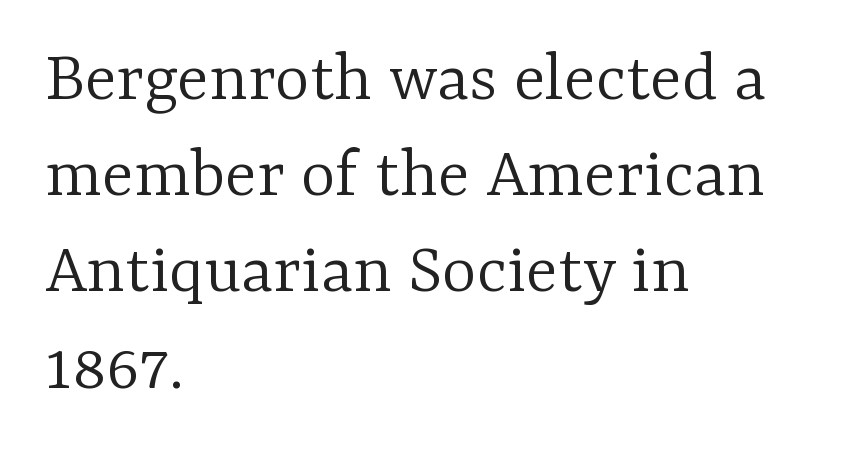
The image shows 74 px light serif type, upright; set left-aligned, normal line spacing (1.3x), normal letter spacing, not underlined; low stroke contrast and a medium x-height.
